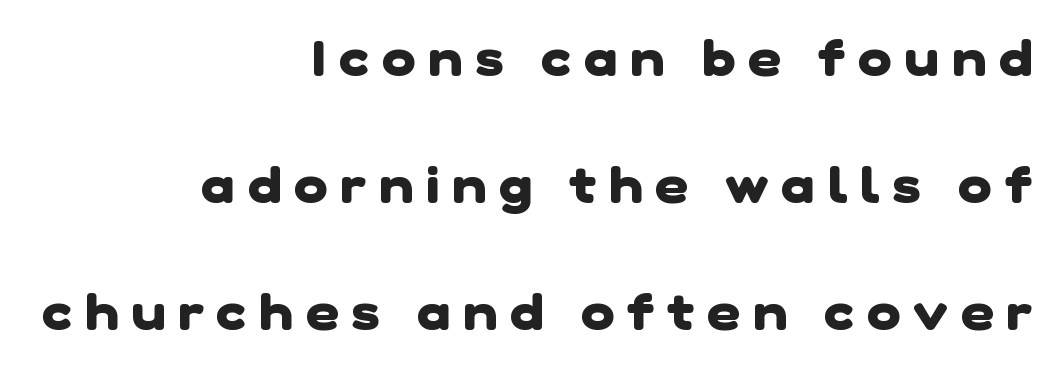
{"serif": "no", "bold": "yes", "weight": "heavy", "width": "normal", "stroke_contrast": "low", "x_height": "medium", "monospaced": "no", "underline": "no", "align": "right", "line_spacing": "loose", "line_spacing_ratio": 2.49, "letter_spacing": "wide", "letter_spacing_em": 0.25, "glyph_px": 51}
